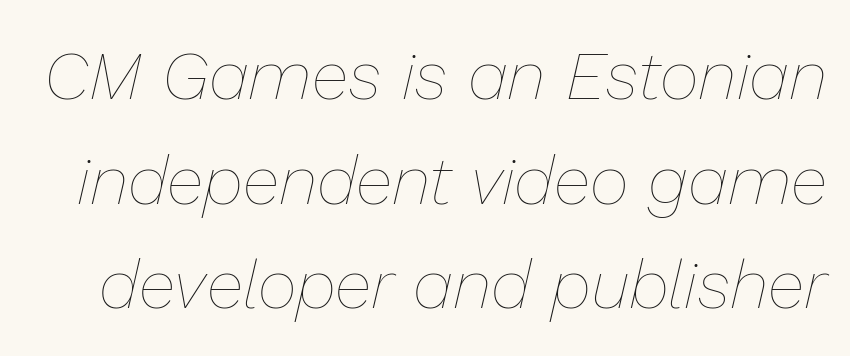
{"italic": "yes", "lean": "right", "slant_degrees": 13, "bold": "no", "weight": "thin", "width": "normal", "stroke_contrast": "low", "x_height": "medium", "monospaced": "no", "underline": "no", "line_spacing": "normal", "line_spacing_ratio": 1.54, "letter_spacing": "normal", "letter_spacing_em": 0.0, "glyph_px": 68}
